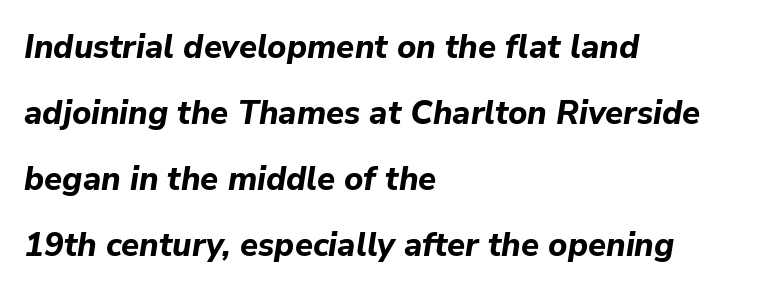
{"italic": "yes", "lean": "right", "slant_degrees": 9, "bold": "yes", "weight": "bold", "width": "normal", "stroke_contrast": "low", "x_height": "medium", "monospaced": "no", "underline": "no", "align": "left", "line_spacing": "loose", "line_spacing_ratio": 2.0, "letter_spacing": "normal", "letter_spacing_em": 0.0, "glyph_px": 33}
